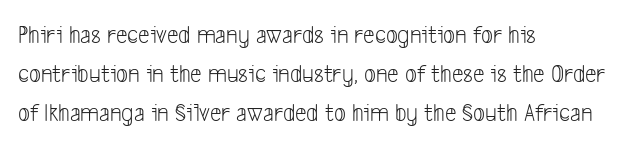
The image shows 26 px text type; set left-aligned, normal line spacing (1.5x), normal letter spacing, not underlined.
